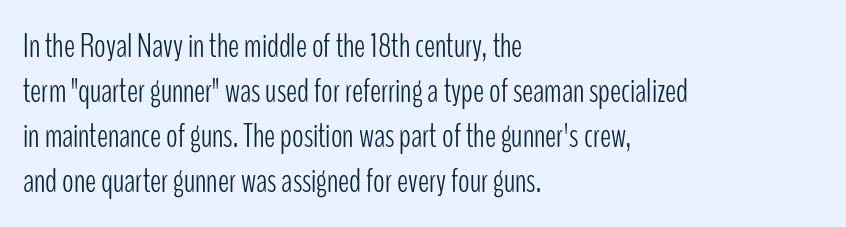
Q: Is the text bold? A: No.
Q: Is the text italic (slanted)? A: No, it is upright.
Q: Is the typeface a serif or a sans-serif typeface? A: Sans-serif.
Q: Is the text underlined? A: No.
Q: How is the paragraph aligned? A: Left-aligned.
Q: Is the spacing between letters normal or unusually wide? A: Normal.
Q: Is the spacing between lines tight, normal or loose? A: Normal.
Q: Width (condensed, normal, or wide)? A: Condensed.
Q: Stroke contrast? A: Low.
Q: x-height? A: Medium.
Q: Monospaced? A: No.
